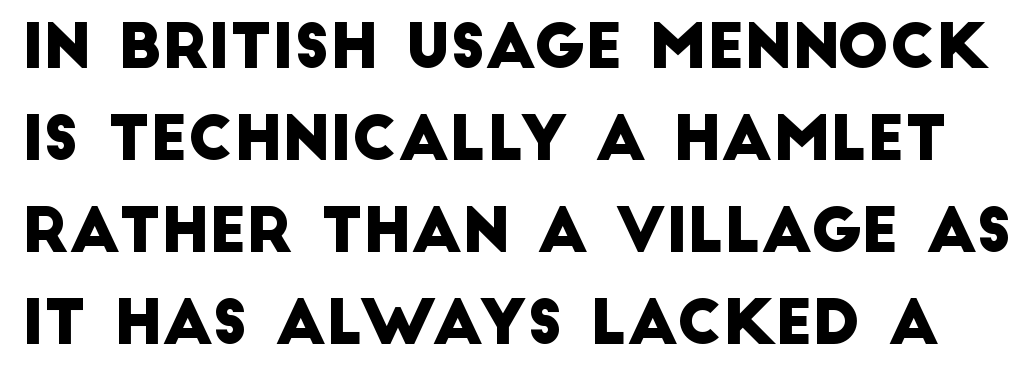
{"serif": "no", "width": "normal", "stroke_contrast": "low", "x_height": "large", "monospaced": "no", "underline": "no", "line_spacing": "normal", "line_spacing_ratio": 1.51, "letter_spacing": "normal", "letter_spacing_em": 0.0, "glyph_px": 61}
